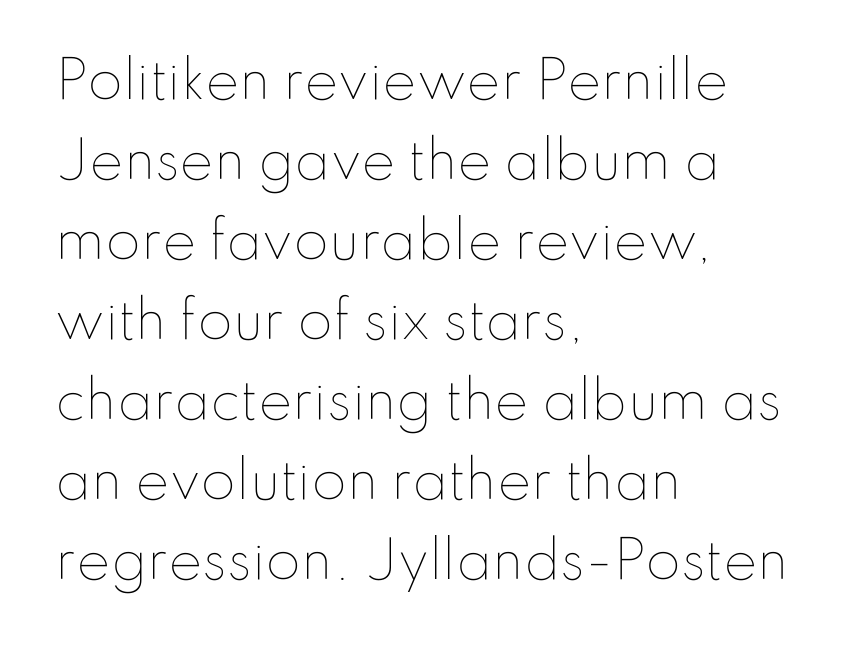
The image shows 51 px thin type, upright; set left-aligned, normal line spacing (1.57x), normal letter spacing, not underlined; low stroke contrast and a small x-height.
